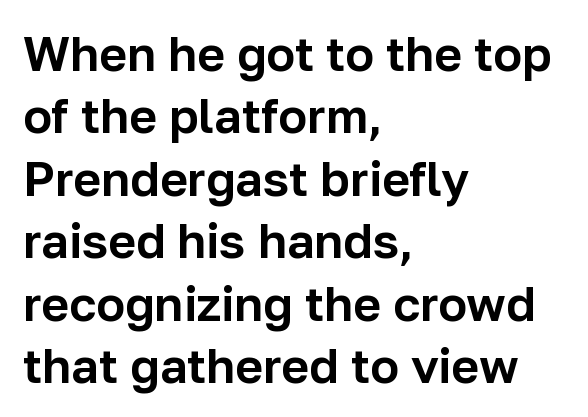
Q: Is the text italic (slanted)? A: No, it is upright.
Q: Is the typeface a serif or a sans-serif typeface? A: Sans-serif.
Q: Is the text underlined? A: No.
Q: How is the paragraph aligned? A: Left-aligned.
Q: Is the spacing between letters normal or unusually wide? A: Normal.
Q: Is the spacing between lines tight, normal or loose? A: Normal.
Q: Width (condensed, normal, or wide)? A: Normal.
Q: Stroke contrast? A: Low.
Q: x-height? A: Medium.
Q: Monospaced? A: No.
